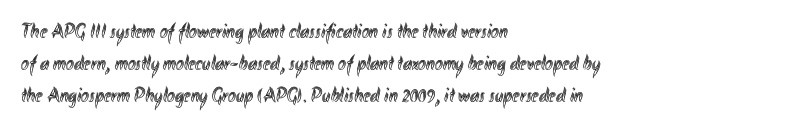
{"underline": "no", "align": "left", "line_spacing": "normal", "line_spacing_ratio": 1.53, "letter_spacing": "normal", "letter_spacing_em": 0.0, "glyph_px": 21}
